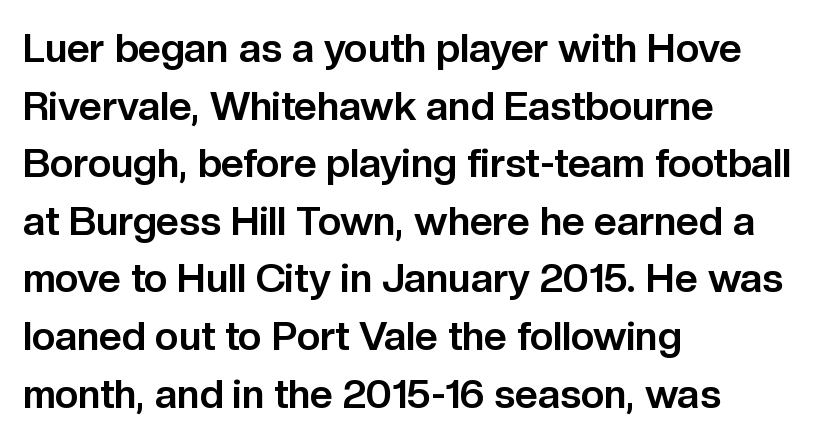
The image shows 40 px bold sans-serif type, upright; set left-aligned, normal line spacing (1.44x), normal letter spacing, not underlined; low stroke contrast and a medium x-height.
